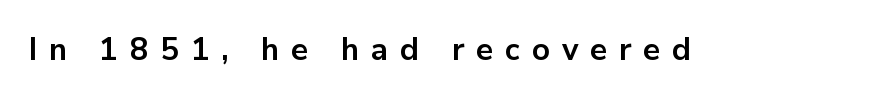
The image shows 31 px bold sans-serif type, upright; set unusually wide letter spacing (+0.38 em), not underlined; low stroke contrast and a medium x-height.
